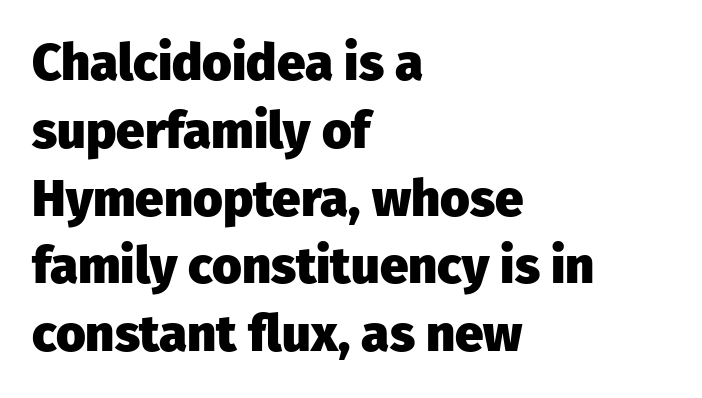
The image shows 51 px heavy sans-serif type, upright; set left-aligned, normal line spacing (1.33x), normal letter spacing, not underlined; low stroke contrast and a medium x-height.
